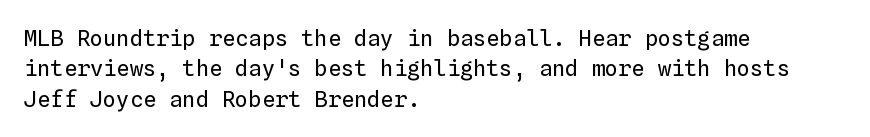
Q: Is the text bold? A: No.
Q: Is the text italic (slanted)? A: No, it is upright.
Q: Is the text underlined? A: No.
Q: How is the paragraph aligned? A: Left-aligned.
Q: Is the spacing between letters normal or unusually wide? A: Normal.
Q: Is the spacing between lines tight, normal or loose? A: Normal.
